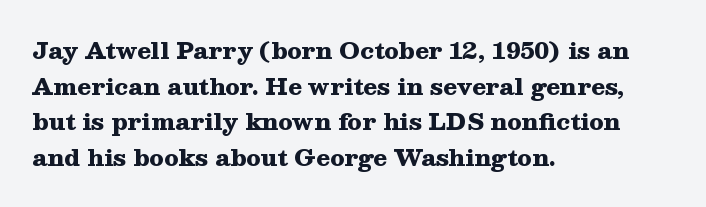
Is the block centered? No — it sits flush against the left margin. A full-strength bold gives these letters their thick strokes. The zone under the glyphs is completely vacant. This sample uses an upright cut, with every glyph sitting square on the baseline. The passage shown has conventional tracking throughout. The line-height multiplier appears to be the usual default.
